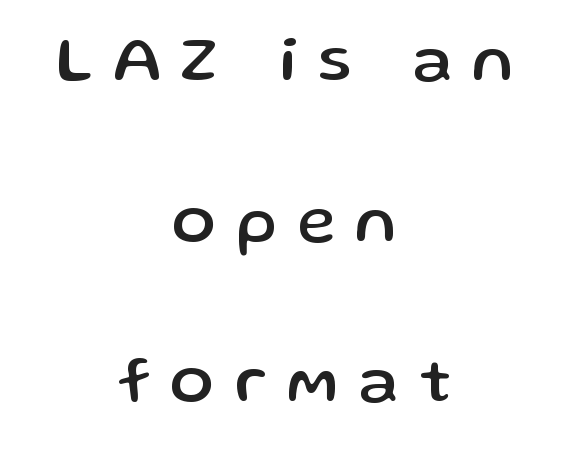
Compared with a flush-left layout, this one balances lines on the center instead. Font category for this specimen: sans-serif. Loose tracking; the words dissolve into strings of separated letters. The typography opts for an upright posture over an oblique one. Type without underlining.
